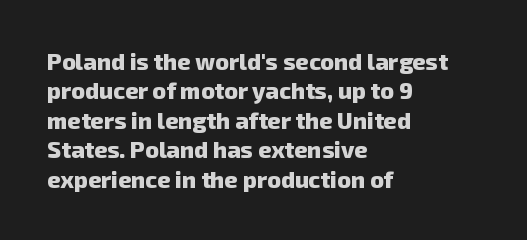
The image shows 23 px bold type; set left-aligned, normal line spacing (1.28x), normal letter spacing, not underlined.
